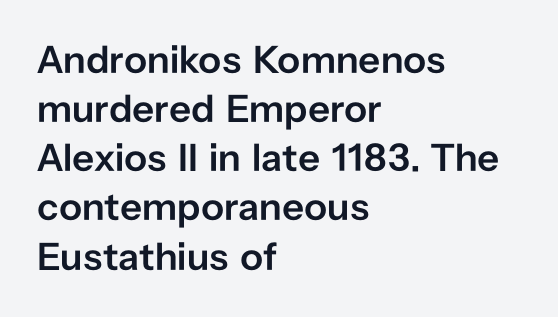
Q: Is the text bold? A: Semi-bold.
Q: Is the text italic (slanted)? A: No, it is upright.
Q: Is the typeface a serif or a sans-serif typeface? A: Sans-serif.
Q: Is the text underlined? A: No.
Q: How is the paragraph aligned? A: Left-aligned.
Q: Is the spacing between letters normal or unusually wide? A: Normal.
Q: Is the spacing between lines tight, normal or loose? A: Normal.
Q: Width (condensed, normal, or wide)? A: Normal.
Q: Stroke contrast? A: Low.
Q: x-height? A: Medium.
Q: Monospaced? A: No.
